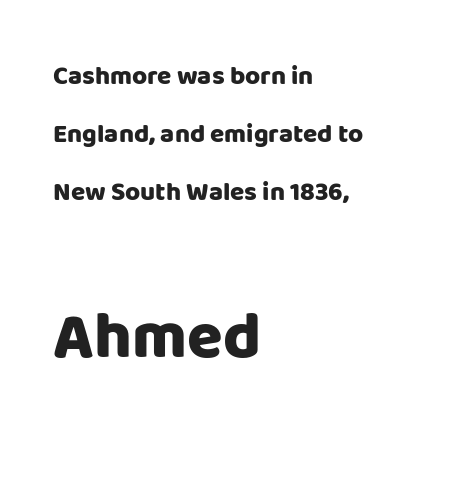
The image shows 65 px heavy sans-serif type, upright; set left-aligned, loose line spacing (2.24x), normal letter spacing, not underlined; the second (bottom) block is 2.5x larger; low stroke contrast and a large x-height.
